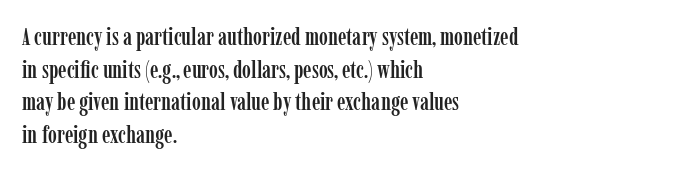
{"italic": "no", "underline": "no", "align": "left", "line_spacing": "normal", "line_spacing_ratio": 1.36, "letter_spacing": "normal", "letter_spacing_em": 0.0, "glyph_px": 24}
